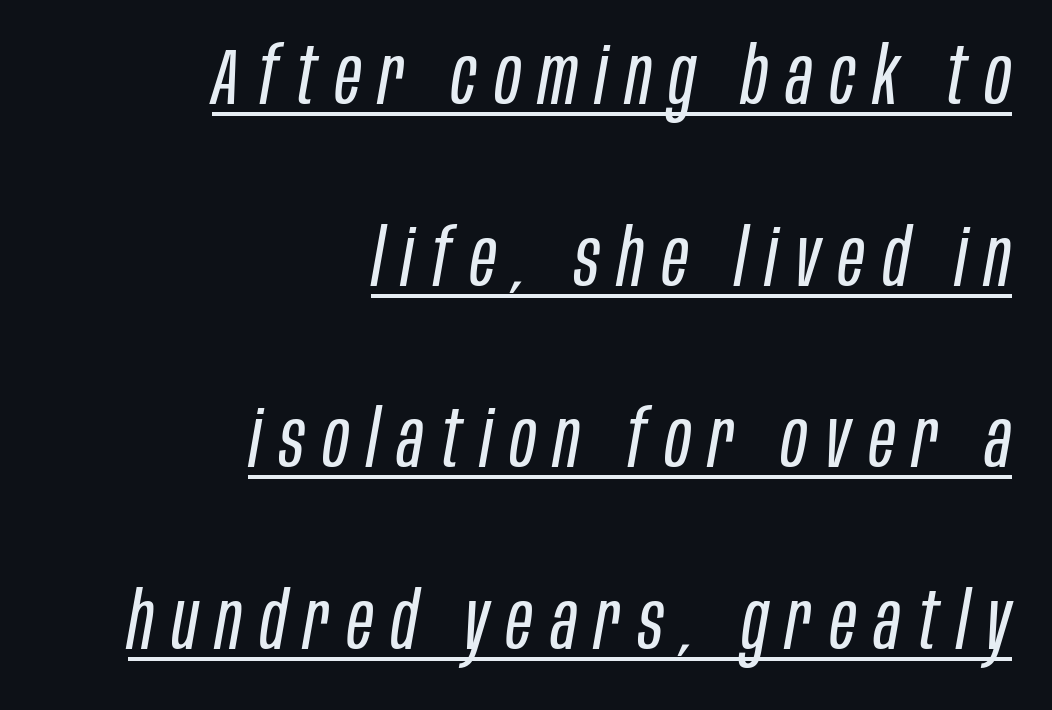
The specimen reads as italic at a glance. In terms of letterspacing, this is a distinctly airy, spread setting. No heavy texture on the line: the type isn't bold. Think of a printed novel: that variable character pitch is what you see here. These lines are set flush right with a ragged left edge. Honestly, the rows look like they've been pulled way apart.
